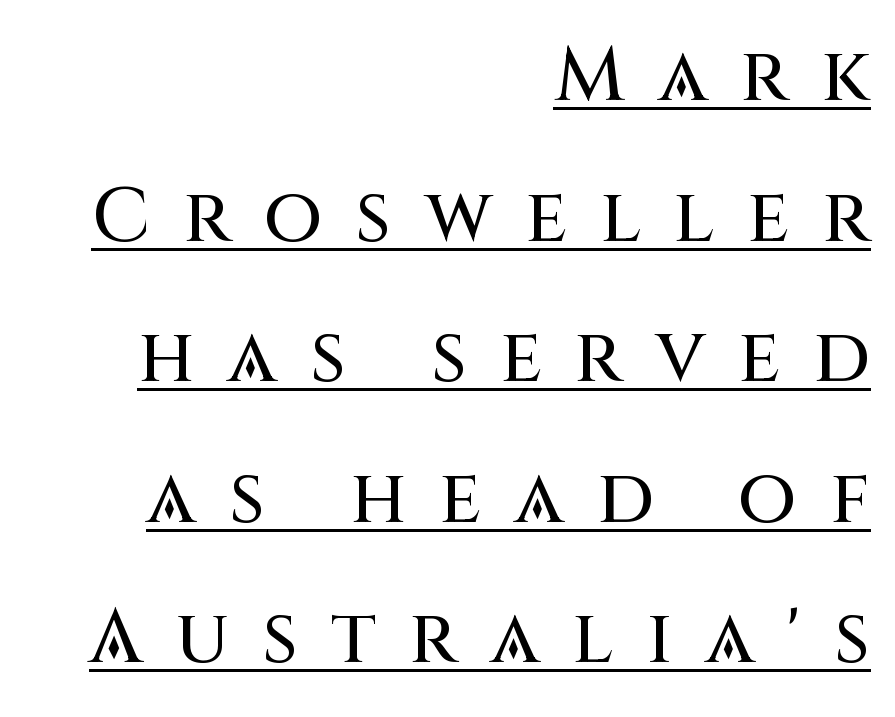
The typesetter has applied underlining to the passage shown. The tracking jumps out immediately: characters are airy and widely separated. The font family rendered here belongs to the sans-serif group. Each letter keeps its own natural width here, so spacing adapts to shape. Compared with a flush-left layout, this one pins lines to the opposite, right side.
